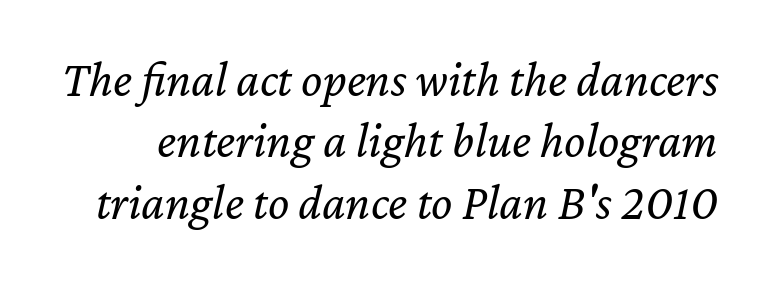
Q: Is the text bold? A: No.
Q: Is the text italic (slanted)? A: Yes, it leans right by about 12 degrees.
Q: Is the text underlined? A: No.
Q: Is the spacing between letters normal or unusually wide? A: Normal.
Q: Width (condensed, normal, or wide)? A: Normal.
Q: Stroke contrast? A: Low.
Q: x-height? A: Medium.
Q: Monospaced? A: No.
